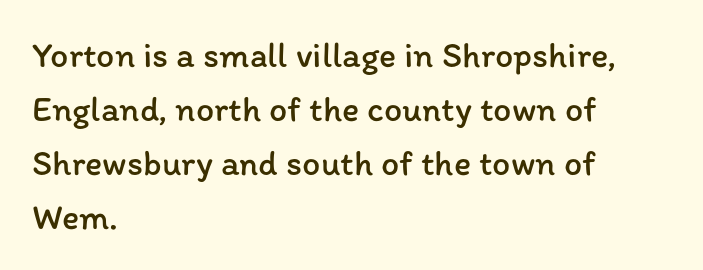
Q: Is the text bold? A: No.
Q: Is the text italic (slanted)? A: No, it is upright.
Q: Is the text underlined? A: No.
Q: How is the paragraph aligned? A: Left-aligned.
Q: Is the spacing between letters normal or unusually wide? A: Normal.
Q: Is the spacing between lines tight, normal or loose? A: Normal.
Q: Width (condensed, normal, or wide)? A: Normal.
Q: Stroke contrast? A: Low.
Q: x-height? A: Medium.
Q: Monospaced? A: No.
